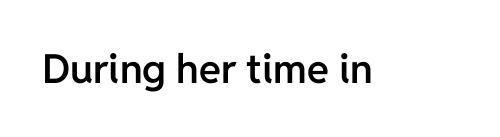
The rendering uses natural spacing where letterforms have individual widths. The area under the type is left untouched. Does the type have serifs? No, each stem ends abruptly. The specimen reads as upright at a glance. A somewhat darkened texture: the type is semibold rather than bold. You could call the tracking neutral — neither tight nor loose.
